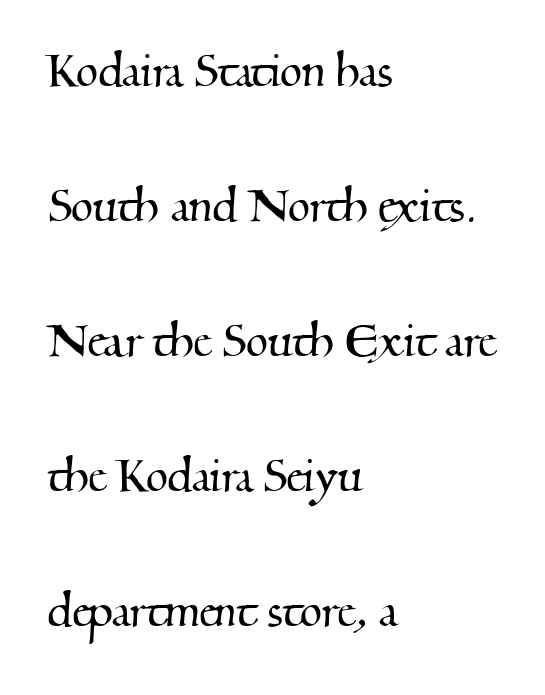
Q: Is the typeface a serif or a sans-serif typeface? A: Serif.
Q: Is the text underlined? A: No.
Q: How is the paragraph aligned? A: Left-aligned.
Q: Is the spacing between letters normal or unusually wide? A: Normal.
Q: Is the spacing between lines tight, normal or loose? A: Loose.
Q: Width (condensed, normal, or wide)? A: Normal.
Q: Stroke contrast? A: Medium.
Q: x-height? A: Small.
Q: Monospaced? A: No.
